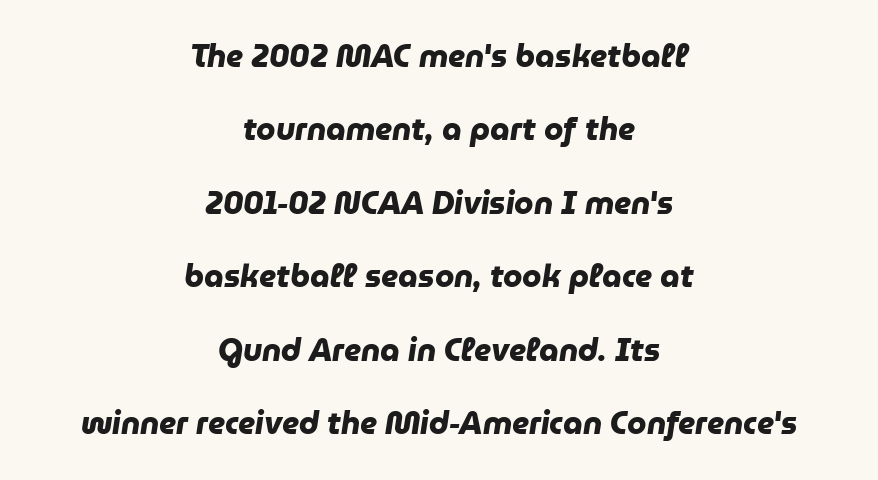
The image shows 31 px heavy sans-serif type; set centered, loose line spacing (2.37x), normal letter spacing, not underlined; low stroke contrast and a medium x-height.
